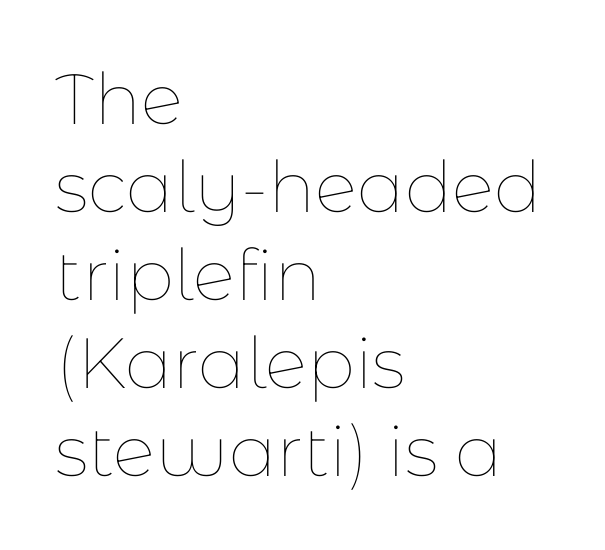
The letters advance in unequal steps, a hallmark of proportional type. The line texture is even and compact thanks to regular tracking. Is there any slant? The stems are plumb. Weight: not bold — regular or lighter.
